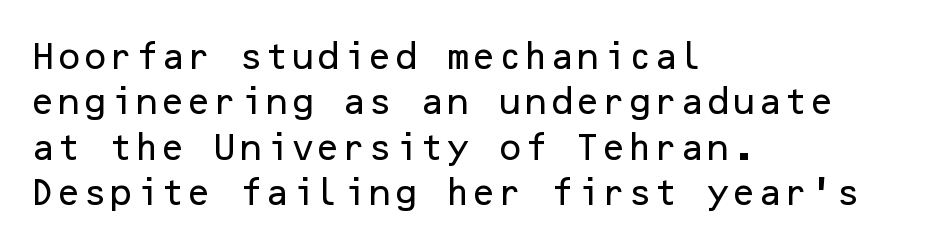
Q: Is the text italic (slanted)? A: No, it is upright.
Q: Is the typeface a serif or a sans-serif typeface? A: Sans-serif.
Q: Is the text underlined? A: No.
Q: How is the paragraph aligned? A: Left-aligned.
Q: Is the spacing between letters normal or unusually wide? A: Normal.
Q: Is the spacing between lines tight, normal or loose? A: Normal.
Q: Width (condensed, normal, or wide)? A: Normal.
Q: Stroke contrast? A: Low.
Q: x-height? A: Medium.
